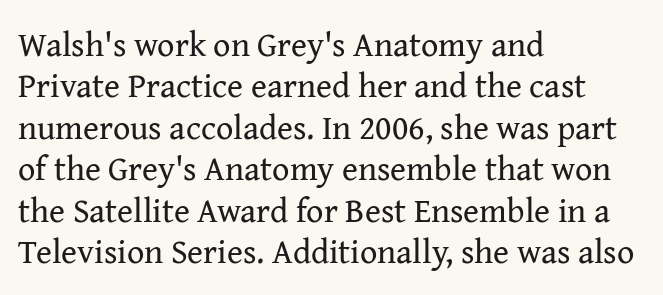
Q: Is the text bold? A: No.
Q: Is the text italic (slanted)? A: No, it is upright.
Q: Is the typeface a serif or a sans-serif typeface? A: Serif.
Q: Is the text underlined? A: No.
Q: How is the paragraph aligned? A: Left-aligned.
Q: Is the spacing between letters normal or unusually wide? A: Normal.
Q: Width (condensed, normal, or wide)? A: Normal.
Q: Stroke contrast? A: Medium.
Q: x-height? A: Medium.
Q: Monospaced? A: No.
